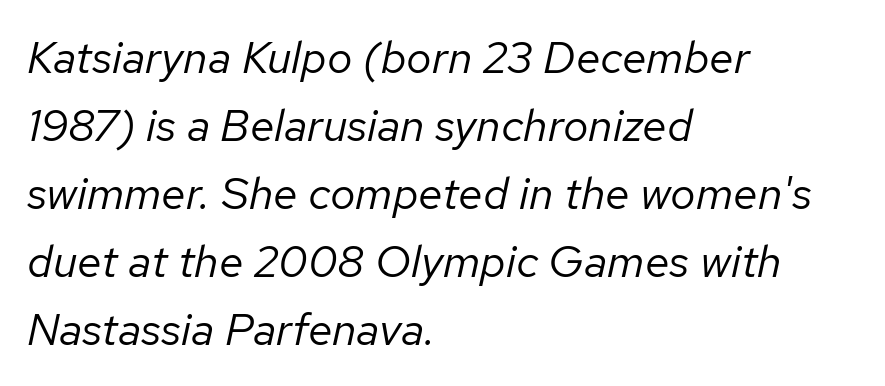
On a weight scale, this lands at 450 or below. The text block is weighted toward the left margin, trailing off unevenly rightward. This sample has the flowing, uneven cadence of proportional lettering. The lettering tilts uniformly, giving the passage an italic look. Glyph-to-glyph distance matches everyday printed text.
